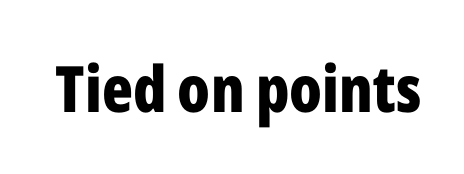
Q: Is the text bold? A: Yes.
Q: Is the text italic (slanted)? A: No, it is upright.
Q: Is the typeface a serif or a sans-serif typeface? A: Sans-serif.
Q: Is the text underlined? A: No.
Q: Is the spacing between letters normal or unusually wide? A: Normal.
Q: Width (condensed, normal, or wide)? A: Condensed.
Q: Stroke contrast? A: Low.
Q: x-height? A: Medium.
Q: Monospaced? A: No.
